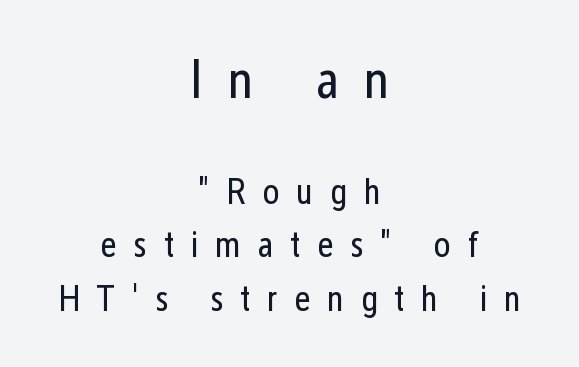
{"serif": "no", "italic": "no", "bold": "no", "weight": "regular", "width": "condensed", "stroke_contrast": "low", "x_height": "medium", "monospaced": "no", "underline": "no", "align": "center", "line_spacing": "normal", "line_spacing_ratio": 1.48, "letter_spacing": "wide", "letter_spacing_em": 0.46, "larger_block": "first", "size_ratio": 1.5, "glyph_px": 54}
